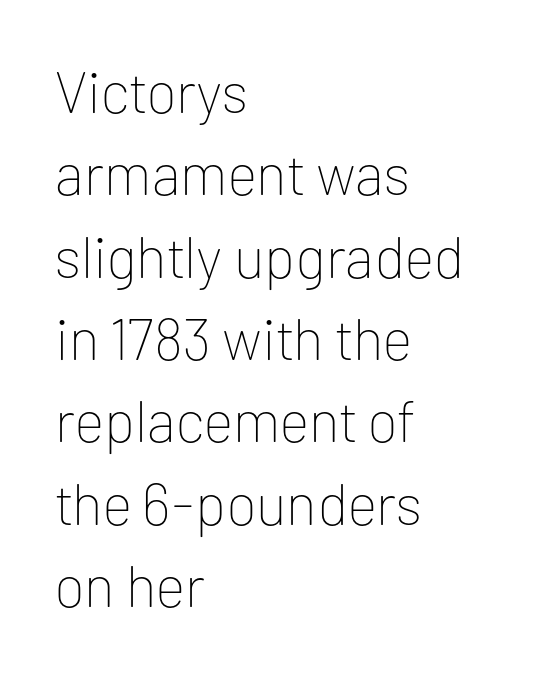
{"serif": "no", "italic": "no", "bold": "no", "weight": "thin", "width": "normal", "stroke_contrast": "low", "x_height": "medium", "monospaced": "no", "underline": "no", "align": "left", "line_spacing": "normal", "line_spacing_ratio": 1.42, "letter_spacing": "normal", "letter_spacing_em": 0.0, "glyph_px": 58}
